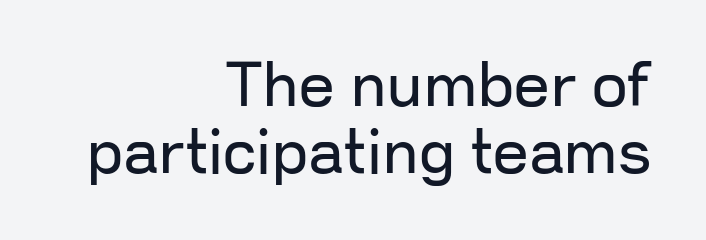
Students, observe: this is what under-led, compact text looks like. Ink coverage per letter is moderate at most. Layout note: lines flush right. The axis of the letterforms is exactly vertical. Descenders are the only things crossing below the line. The letters advance in unequal steps, a hallmark of proportional type.
